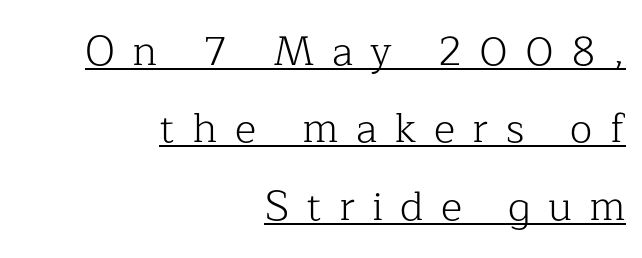
You can tell from the footed stems that serif type was used. A light-to-regular cut is what we see here. Short note: letters widely spaced. The typesetter has applied underlining to the passage shown. It's the straight-up-and-down kind of type. Does the copy run flush right? Yes — the right margin is perfectly even.
